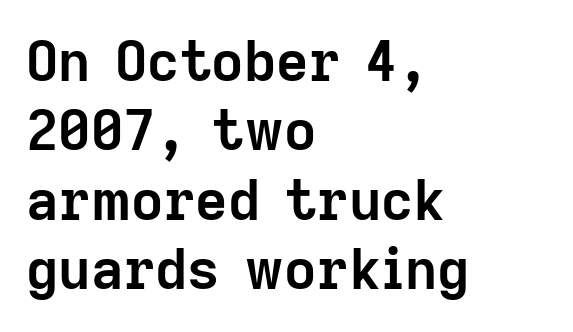
A typesetter would label this face a sans. Notice how the passage keeps a crisp vertical edge on the left only. The characters look thick and weighty, a clear bold. Proportional: the letters do not fall into vertical columns.
